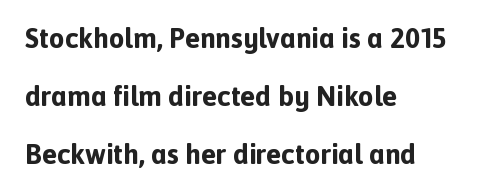
Q: Is the text bold? A: Yes.
Q: Is the text italic (slanted)? A: No, it is upright.
Q: Is the typeface a serif or a sans-serif typeface? A: Sans-serif.
Q: Is the text underlined? A: No.
Q: How is the paragraph aligned? A: Left-aligned.
Q: Is the spacing between letters normal or unusually wide? A: Normal.
Q: Is the spacing between lines tight, normal or loose? A: Loose.
Q: Width (condensed, normal, or wide)? A: Normal.
Q: x-height? A: Medium.
Q: Monospaced? A: No.
